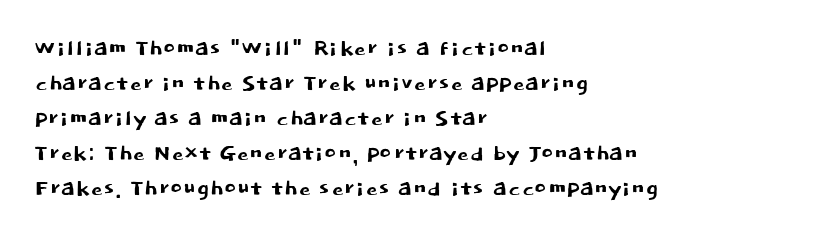
The image shows 29 px sans-serif type, upright; set left-aligned, line spacing 1.21x, normal letter spacing, not underlined; low stroke contrast and a large x-height.
